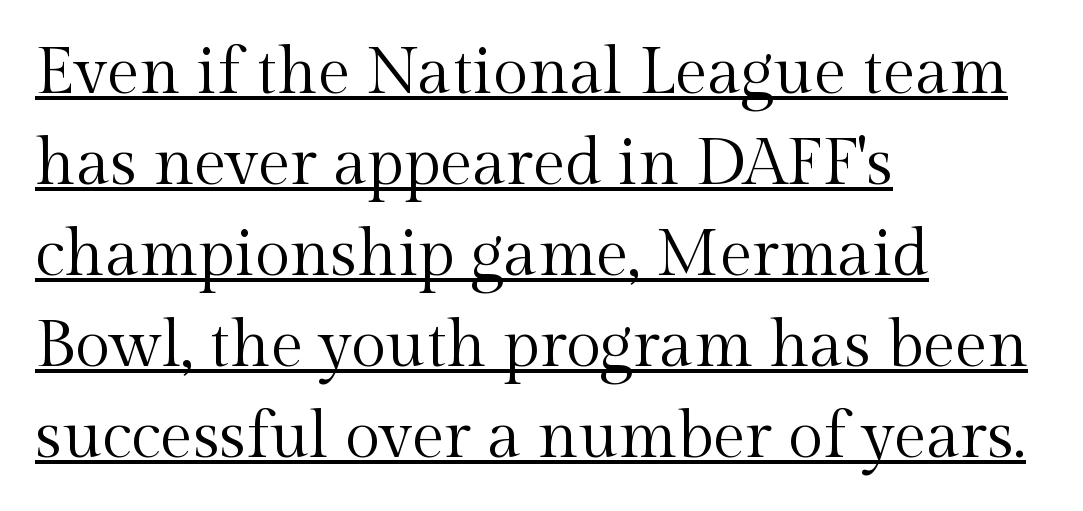
{"serif": "yes", "italic": "no", "bold": "no", "weight": "regular", "width": "normal", "x_height": "medium", "monospaced": "no", "underline": "yes", "align": "left", "line_spacing": "normal", "line_spacing_ratio": 1.4, "letter_spacing": "normal", "letter_spacing_em": 0.0, "glyph_px": 65}
